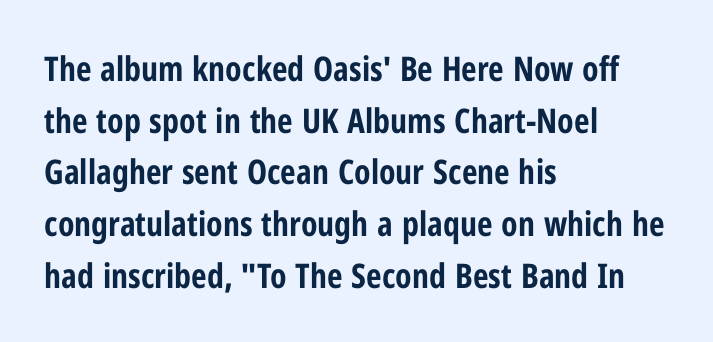
The image shows 34 px bold, condensed sans-serif type, upright; set left-aligned, normal line spacing (1.52x), normal letter spacing, not underlined; low stroke contrast and a medium x-height.
